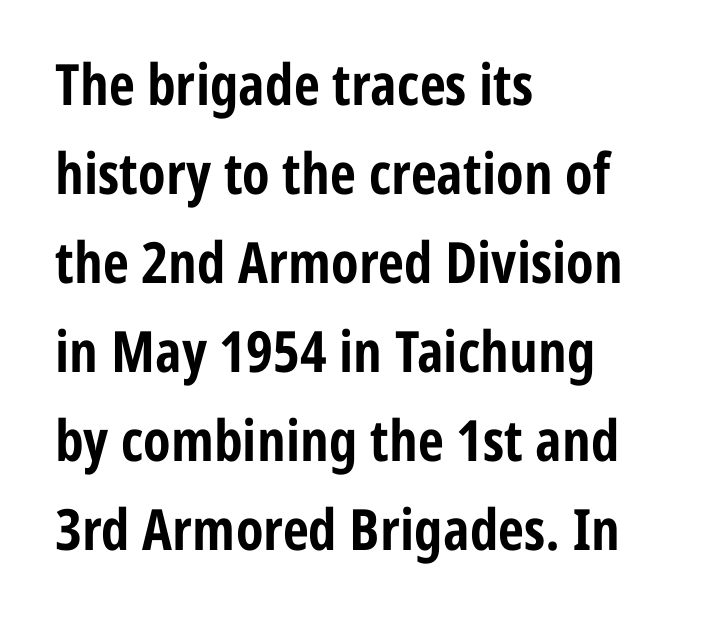
The image shows 57 px bold, condensed sans-serif type, upright; set left-aligned, normal line spacing (1.56x), normal letter spacing, not underlined; low stroke contrast and a medium x-height.
